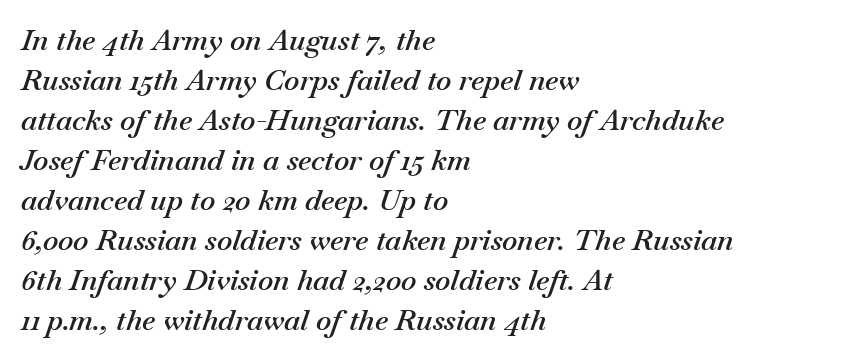
{"italic": "yes", "lean": "right", "slant_degrees": 18, "bold": "semi", "weight": "semibold", "width": "normal", "stroke_contrast": "medium", "x_height": "small", "monospaced": "no", "underline": "no", "align": "left", "line_spacing": "normal", "line_spacing_ratio": 1.38, "letter_spacing": "normal", "letter_spacing_em": 0.0, "glyph_px": 29}
